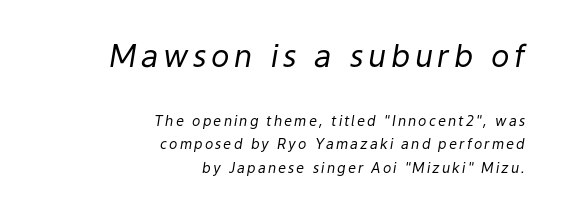
The image shows 31 px regular-weight type, italic (leaning right); set right-aligned, normal line spacing (1.66x), not underlined; the first (top) block is 2.21x larger; low stroke contrast and a medium x-height.
